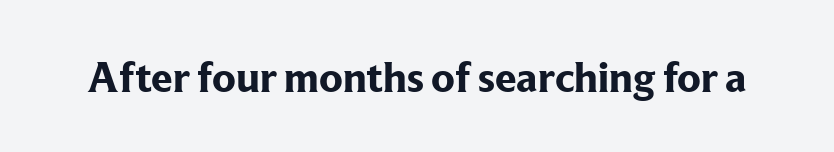
{"serif": "yes", "italic": "no", "bold": "yes", "weight": "bold", "width": "normal", "stroke_contrast": "low", "x_height": "medium", "monospaced": "no", "underline": "no", "letter_spacing": "normal", "letter_spacing_em": 0.0, "glyph_px": 43}
